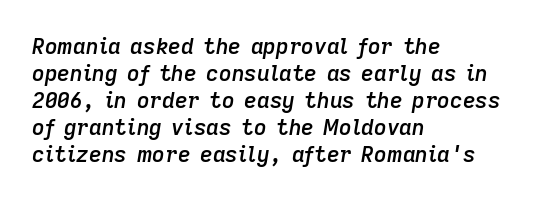
The image shows 22 px text type, italic (leaning right); set left-aligned, line spacing 1.23x, normal letter spacing, not underlined.
